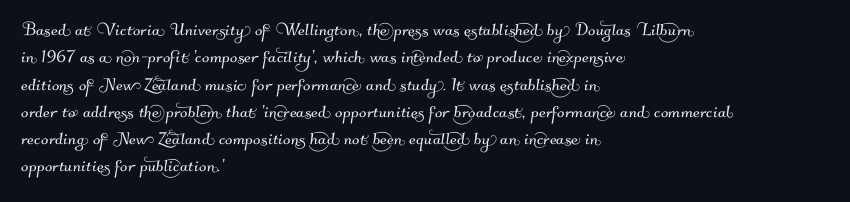
Q: Is the text underlined? A: No.
Q: How is the paragraph aligned? A: Left-aligned.
Q: Is the spacing between letters normal or unusually wide? A: Normal.
